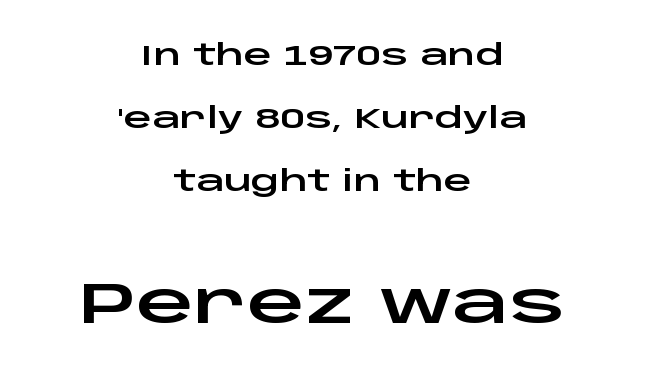
{"serif": "no", "italic": "no", "width": "wide", "stroke_contrast": "low", "x_height": "large", "monospaced": "no", "underline": "no", "align": "center", "line_spacing": "loose", "line_spacing_ratio": 2.25, "letter_spacing": "normal", "letter_spacing_em": 0.0, "larger_block": "second", "size_ratio": 2.04, "glyph_px": 57}
